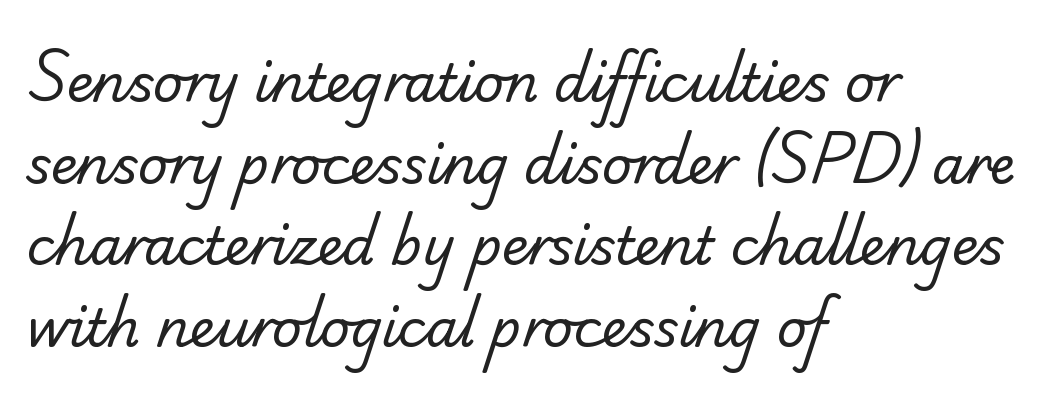
The image shows 52 px regular-weight sans-serif type; set left-aligned, normal line spacing (1.57x), normal letter spacing, not underlined; low stroke contrast and a small x-height.
